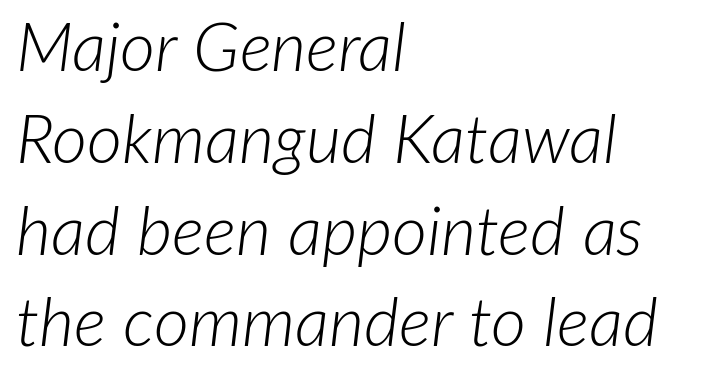
Posture: slanted. Weight class: somewhere from thin through regular. Glyph-to-glyph distance matches everyday printed text. The passage shown is not underscored anywhere. Note the varied advance widths — an 'i' is clearly narrower than an 'm'.
